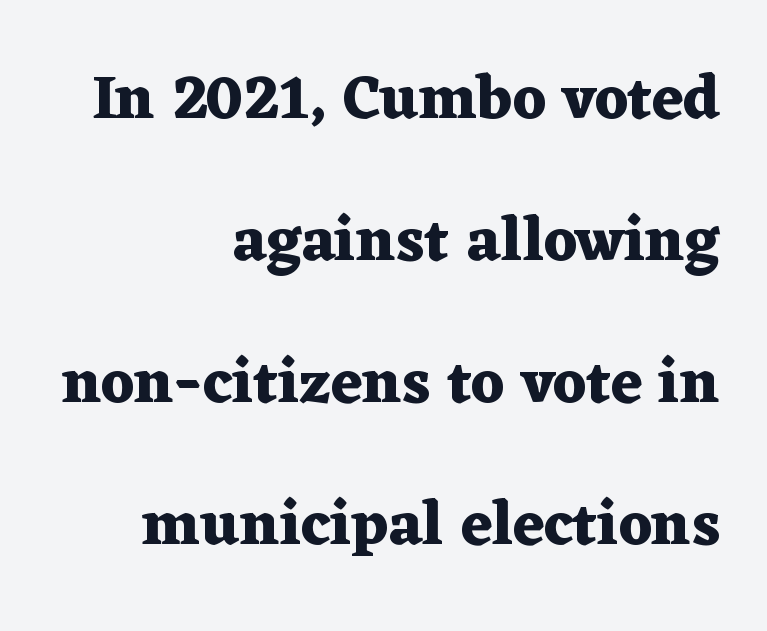
Q: Is the text bold? A: Yes.
Q: Is the text italic (slanted)? A: No, it is upright.
Q: Is the typeface a serif or a sans-serif typeface? A: Serif.
Q: Is the text underlined? A: No.
Q: How is the paragraph aligned? A: Right-aligned.
Q: Is the spacing between letters normal or unusually wide? A: Normal.
Q: Is the spacing between lines tight, normal or loose? A: Loose.
Q: Width (condensed, normal, or wide)? A: Wide.
Q: Stroke contrast? A: Medium.
Q: x-height? A: Medium.
Q: Monospaced? A: No.
